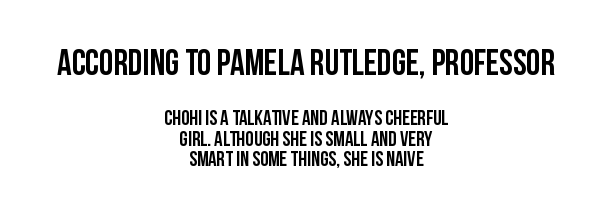
Q: Is the text italic (slanted)? A: No, it is upright.
Q: Is the typeface a serif or a sans-serif typeface? A: Sans-serif.
Q: Is the text underlined? A: No.
Q: How is the paragraph aligned? A: Centered.
Q: Is the spacing between letters normal or unusually wide? A: Normal.
Q: Is the spacing between lines tight, normal or loose? A: Tight.
Q: Which block of text is set in a larger size, the first (top) or the second (bottom)? A: The first (top) one.
Q: Width (condensed, normal, or wide)? A: Condensed.
Q: Stroke contrast? A: Low.
Q: x-height? A: Large.
Q: Monospaced? A: No.
